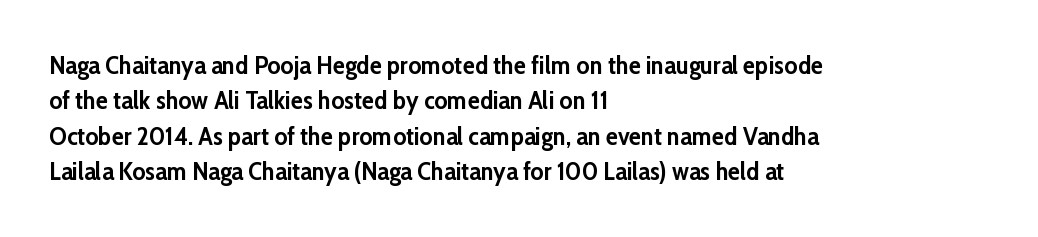
The strokes are fattened all the way to bold. Does the copy run flush right? No — it runs flush left. The face used here is rendered with its standard letterfit. Does the leading feel generous? No, just average. The typography opts for an upright posture over an oblique one.
